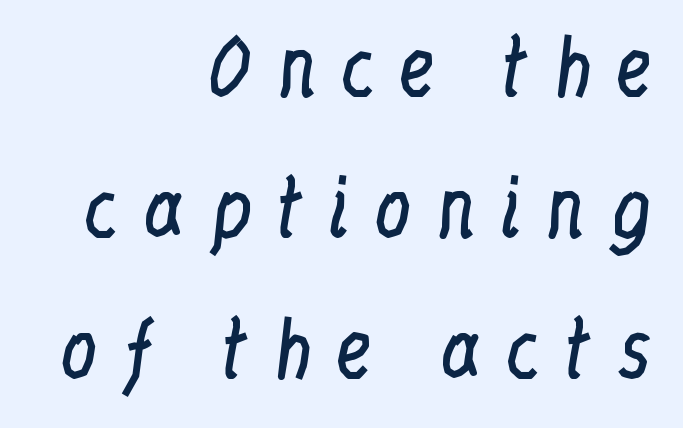
Q: Is the text bold? A: No.
Q: Is the text italic (slanted)? A: Yes.
Q: Is the typeface a serif or a sans-serif typeface? A: Serif.
Q: Is the text underlined? A: No.
Q: How is the paragraph aligned? A: Right-aligned.
Q: Is the spacing between letters normal or unusually wide? A: Unusually wide.
Q: Width (condensed, normal, or wide)? A: Condensed.
Q: Stroke contrast? A: Low.
Q: x-height? A: Medium.
Q: Monospaced? A: No.
